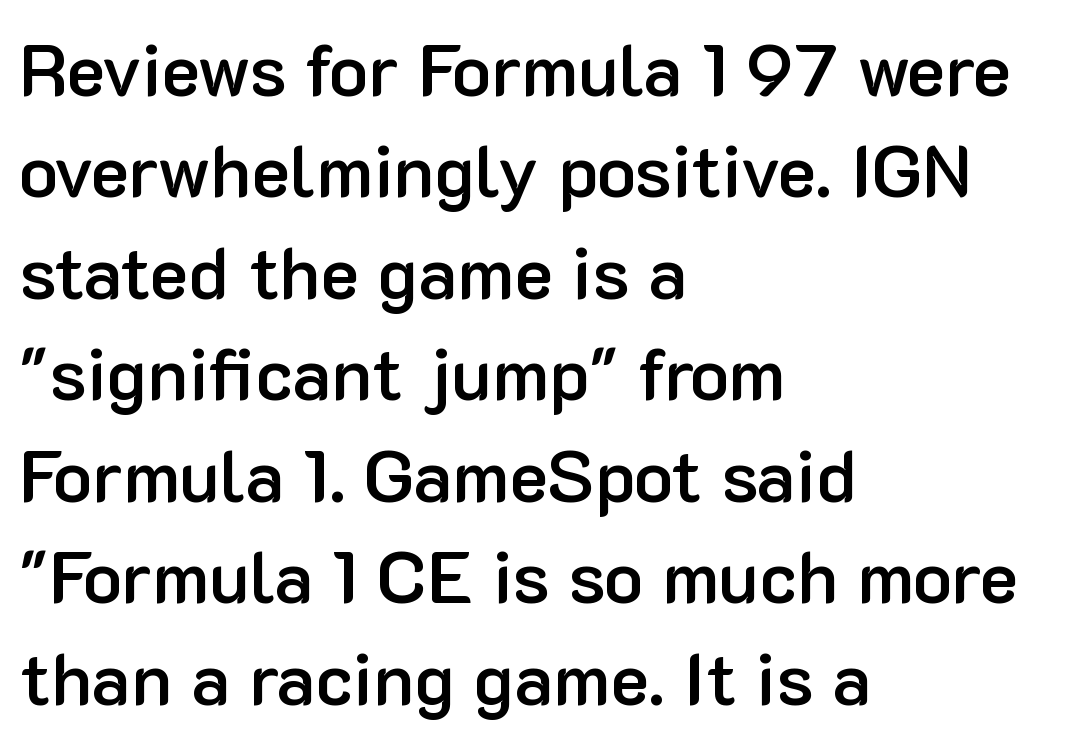
{"serif": "no", "italic": "no", "bold": "semi", "weight": "semibold", "width": "normal", "stroke_contrast": "low", "x_height": "medium", "monospaced": "no", "underline": "no", "align": "left", "line_spacing": "normal", "line_spacing_ratio": 1.39, "letter_spacing": "normal", "letter_spacing_em": 0.0, "glyph_px": 73}
